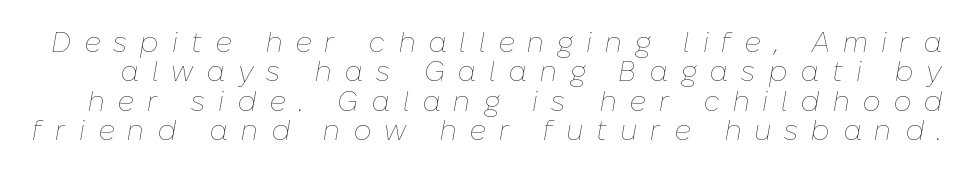
Q: Is the text bold? A: No.
Q: Is the text italic (slanted)? A: Yes, it leans right by about 10 degrees.
Q: Is the text underlined? A: No.
Q: Is the spacing between letters normal or unusually wide? A: Unusually wide.
Q: Is the spacing between lines tight, normal or loose? A: Tight.
Q: Width (condensed, normal, or wide)? A: Normal.
Q: Stroke contrast? A: Low.
Q: x-height? A: Medium.
Q: Monospaced? A: No.
